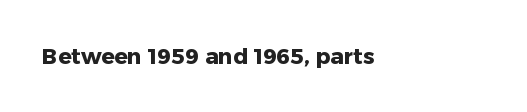
Q: Is the text bold? A: Yes.
Q: Is the text italic (slanted)? A: No, it is upright.
Q: Is the text underlined? A: No.
Q: How is the paragraph aligned? A: Left-aligned.
Q: Is the spacing between letters normal or unusually wide? A: Normal.
